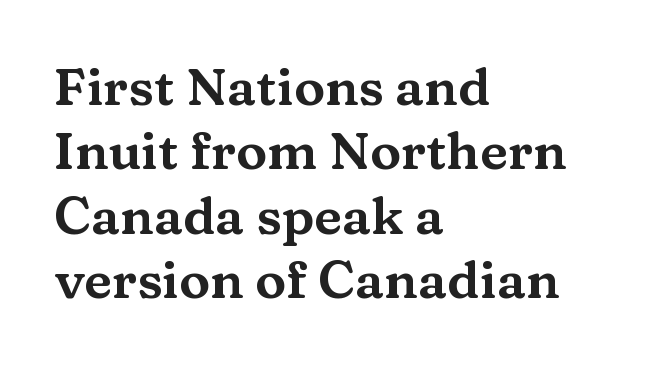
Italic: no, the glyphs are upright roman. Think of a printed novel: that variable character pitch is what you see here. Is the block centered? No — it sits flush against the left margin. Here the glyphs are tracked normally, forming tight word shapes. Letterform terminals end in serifs throughout the passage. Glance below the letters and you will spot only blank space.
